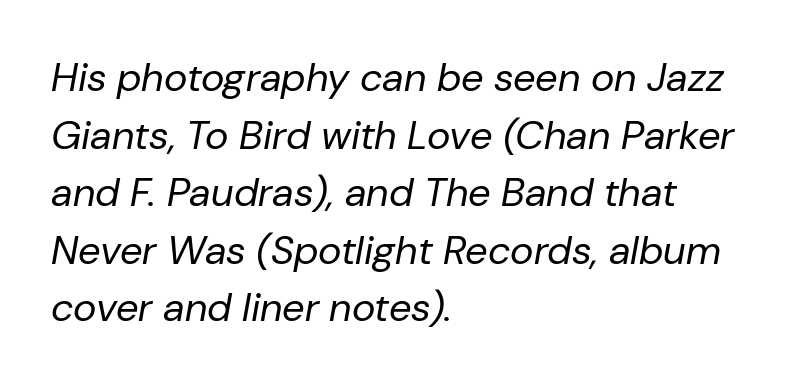
Q: Is the text bold? A: No.
Q: Is the text italic (slanted)? A: Yes, it leans right by about 10 degrees.
Q: Is the text underlined? A: No.
Q: How is the paragraph aligned? A: Left-aligned.
Q: Is the spacing between letters normal or unusually wide? A: Normal.
Q: Is the spacing between lines tight, normal or loose? A: Normal.
Q: Width (condensed, normal, or wide)? A: Normal.
Q: Stroke contrast? A: Low.
Q: x-height? A: Medium.
Q: Monospaced? A: No.
